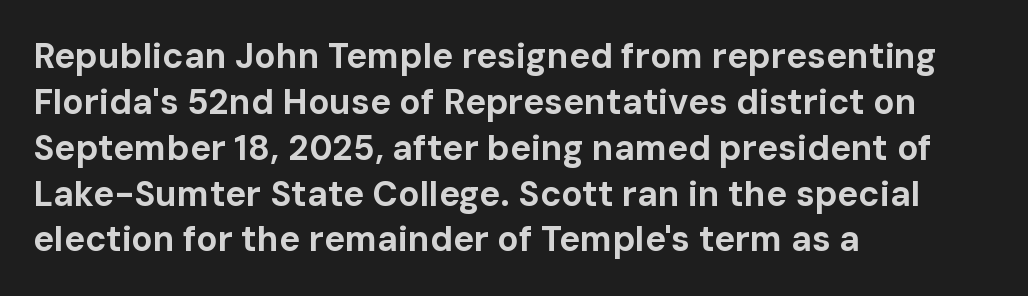
The letters advance in unequal steps, a hallmark of proportional type. Weight: bold. The area under the type is left untouched. Every stem runs plumb, perpendicular to the baseline. A typesetter would call this zero additional tracking.
